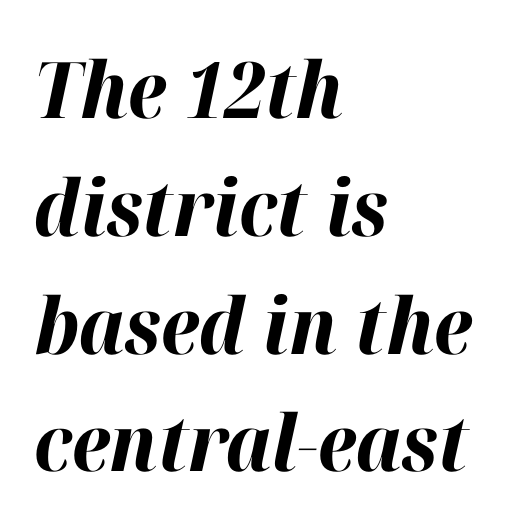
Regarding leading, the lines here are spaced in the standard way. Alignment: flush left. Emphasis by weight is at full strength: bold. Students, note that the glyphs here touch the page at normal intervals.
